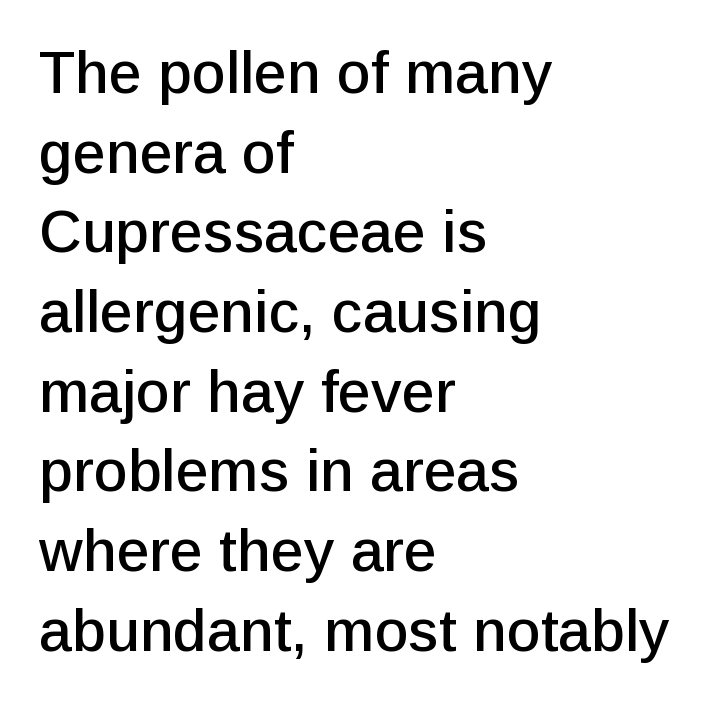
{"serif": "no", "italic": "no", "width": "normal", "stroke_contrast": "low", "x_height": "medium", "monospaced": "no", "underline": "no", "align": "left", "line_spacing": "normal", "line_spacing_ratio": 1.35, "letter_spacing": "normal", "letter_spacing_em": 0.0, "glyph_px": 59}
